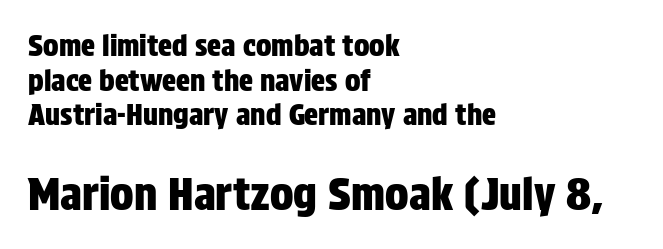
To sum up the face: it is a sans, with no serifs. Do the characters align in a grid? No, the font is proportional. The letters stand straight up with perfectly vertical stems. The lines are quadded left. This rendering leaves character spacing at its baseline value. Any mark beneath the type? The region is blank.
